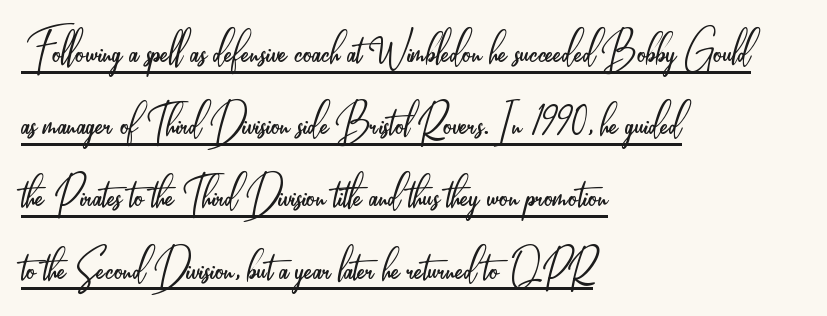
This sample keeps an unexceptional amount of space between lines. You can see a thin bar hugging the bottom of the glyphs. Is the stroke heavy? The answer is a plain regular-or-lighter. No extra tracking has been applied to these lines. The face used here is proportionally spaced, like ordinary book or web type.
